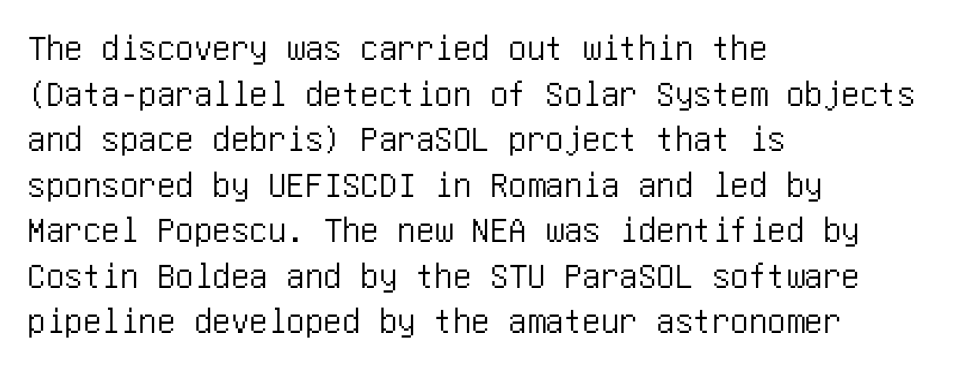
The rag falls on the right side of this text block. In terms of letterform style, serifs are entirely absent. This is the regular roman posture of the typeface. The gaps between neighbouring characters are ordinary and unremarkable. Beneath every word, the page is bare.
